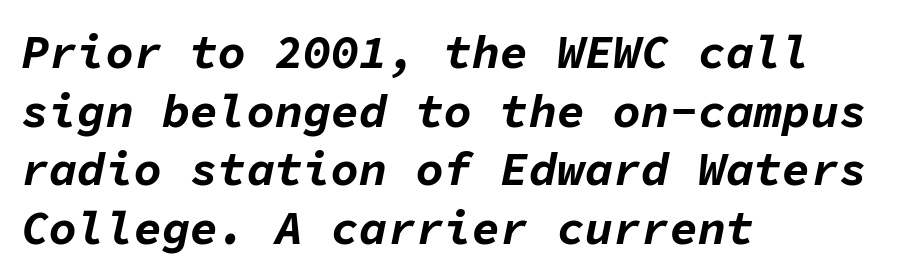
The image shows 47 px bold type, italic (leaning right), monospaced; set left-aligned, normal line spacing (1.25x), normal letter spacing, not underlined; low stroke contrast and a medium x-height.
